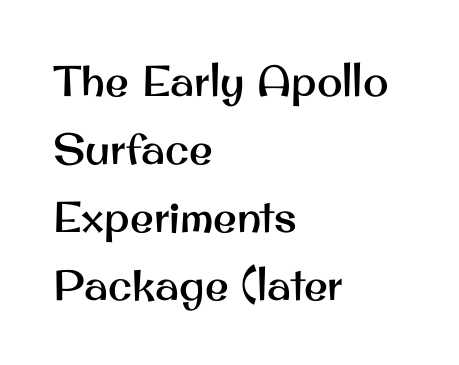
Q: Is the text italic (slanted)? A: No, it is upright.
Q: Is the typeface a serif or a sans-serif typeface? A: Sans-serif.
Q: Is the text underlined? A: No.
Q: How is the paragraph aligned? A: Left-aligned.
Q: Is the spacing between letters normal or unusually wide? A: Normal.
Q: Is the spacing between lines tight, normal or loose? A: Normal.
Q: Width (condensed, normal, or wide)? A: Normal.
Q: Stroke contrast? A: Medium.
Q: x-height? A: Small.
Q: Monospaced? A: No.
